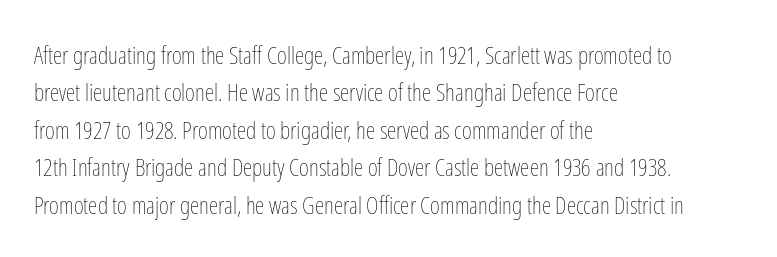
Evenly set lines give the paragraph a standard silhouette. Here the glyphs are tracked normally, forming tight word shapes. Rule under the text: the space is simply empty. Italic? Not at all — the glyphs are vertical. These glyphs show unthickened strokes, regular width or finer.
